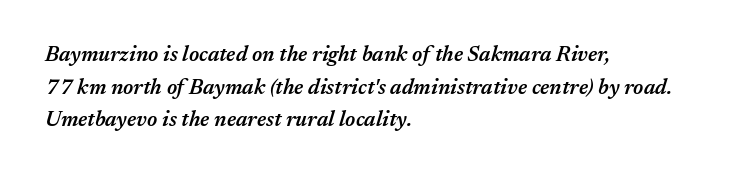
{"italic": "yes", "lean": "right", "slant_degrees": 17, "bold": "semi", "underline": "no", "align": "left", "line_spacing": "normal", "line_spacing_ratio": 1.55, "letter_spacing": "normal", "letter_spacing_em": 0.0, "glyph_px": 21}
